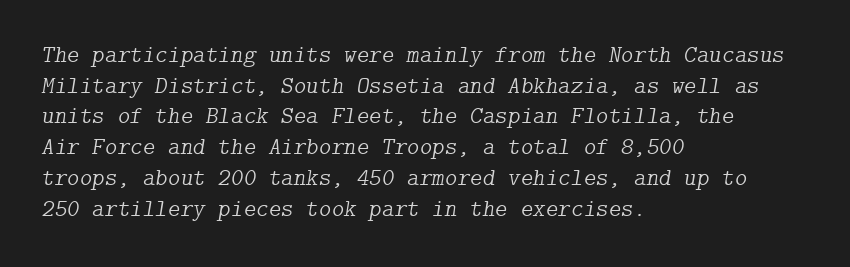
The rows are spaced the way most documents space them. An italicized treatment has been applied to the whole sample. The space directly below the letters is spotless. Summary of weight: not heavy and not bold. Words appear dense and cohesive because spacing is normal.
